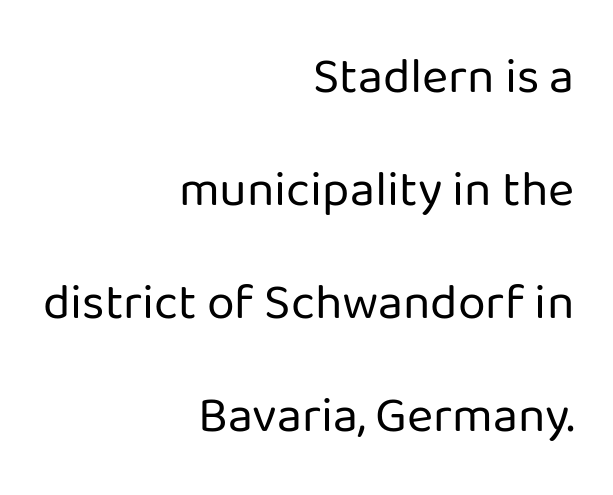
Q: Is the text bold? A: No.
Q: Is the text italic (slanted)? A: No, it is upright.
Q: Is the typeface a serif or a sans-serif typeface? A: Sans-serif.
Q: Is the text underlined? A: No.
Q: How is the paragraph aligned? A: Right-aligned.
Q: Is the spacing between letters normal or unusually wide? A: Normal.
Q: Is the spacing between lines tight, normal or loose? A: Loose.
Q: Width (condensed, normal, or wide)? A: Normal.
Q: Stroke contrast? A: Low.
Q: x-height? A: Medium.
Q: Monospaced? A: No.
